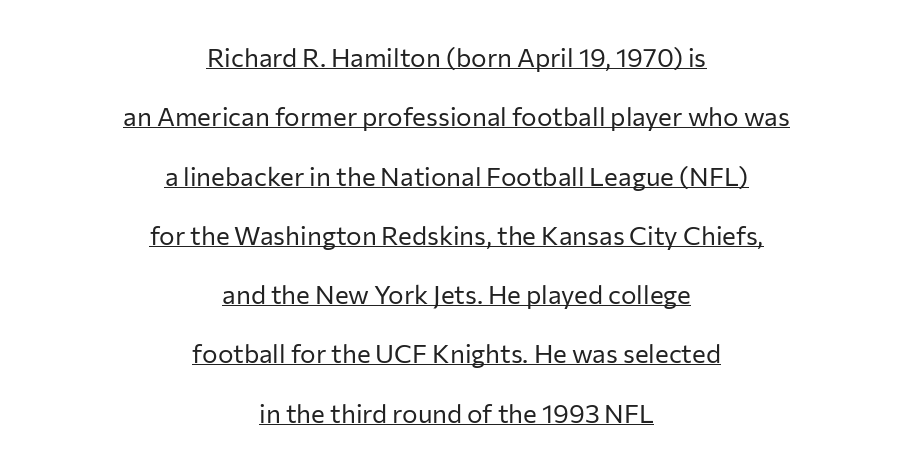
The image shows 26 px text type, upright; set centered, loose line spacing (2.28x), normal letter spacing, underlined.
